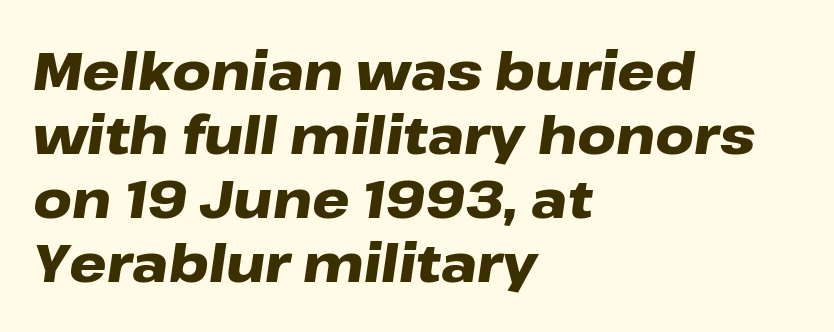
Notice how thick the strokes are: this is what a full bold looks like. Is the letter spacing exaggerated? No — it looks like the ordinary default. Letters rest on an invisible, unmarked baseline. The compositor pushed each line to the left boundary.
